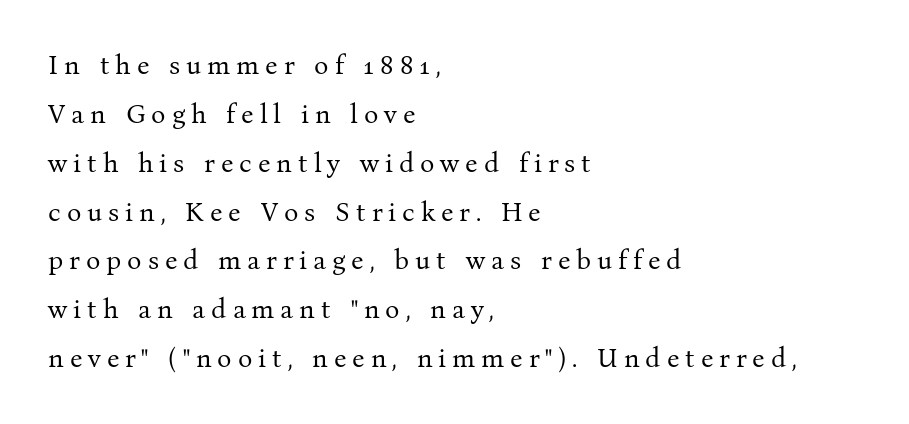
Descenders are the only things crossing below the line. Substantial extra tracking has been applied to these lines. The passage shown is not bold in any degree. If you drew a ruler down the left edge, every line would touch it.
